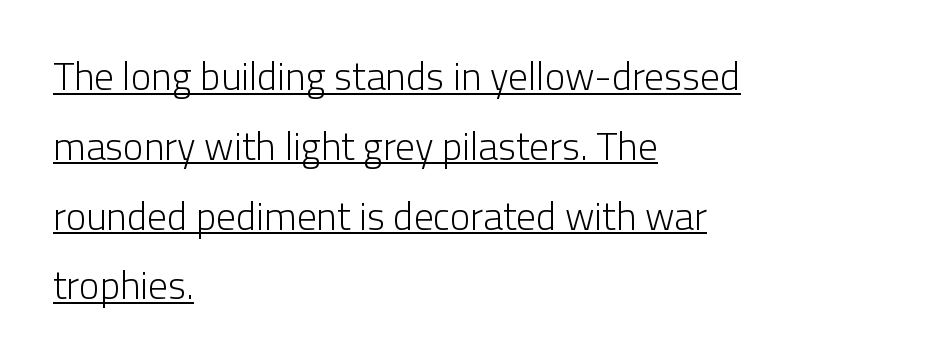
The image shows 39 px light sans-serif type, upright; set left-aligned, line spacing 1.79x, normal letter spacing, underlined; low stroke contrast and a medium x-height.
